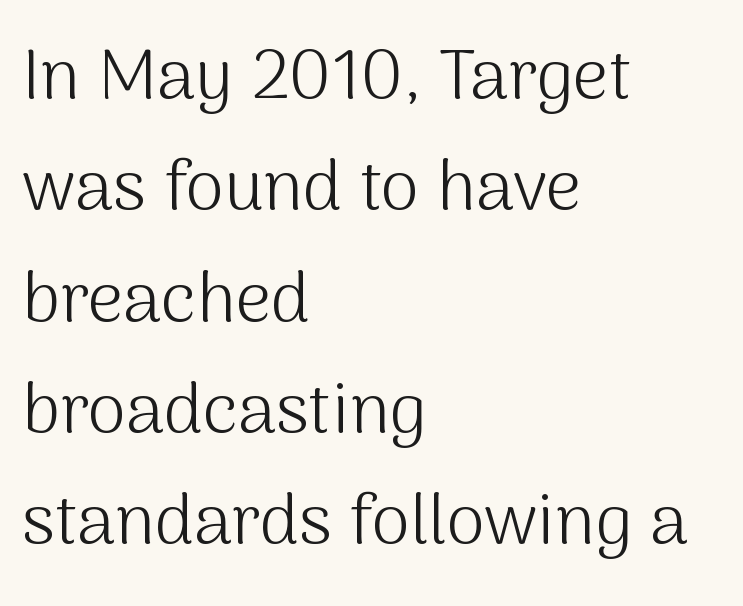
Q: Is the text bold? A: No.
Q: Is the text italic (slanted)? A: No, it is upright.
Q: Is the typeface a serif or a sans-serif typeface? A: Sans-serif.
Q: Is the text underlined? A: No.
Q: How is the paragraph aligned? A: Left-aligned.
Q: Is the spacing between letters normal or unusually wide? A: Normal.
Q: Is the spacing between lines tight, normal or loose? A: Normal.
Q: Width (condensed, normal, or wide)? A: Normal.
Q: Stroke contrast? A: Medium.
Q: x-height? A: Medium.
Q: Monospaced? A: No.
